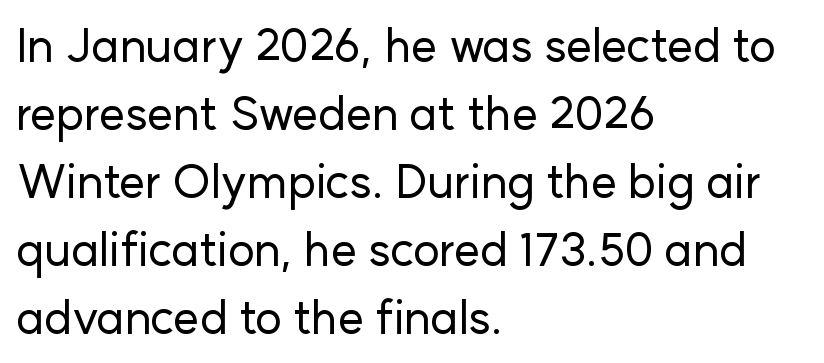
Q: Is the text italic (slanted)? A: No, it is upright.
Q: Is the typeface a serif or a sans-serif typeface? A: Sans-serif.
Q: Is the text underlined? A: No.
Q: How is the paragraph aligned? A: Left-aligned.
Q: Is the spacing between letters normal or unusually wide? A: Normal.
Q: Is the spacing between lines tight, normal or loose? A: Normal.
Q: Width (condensed, normal, or wide)? A: Normal.
Q: Stroke contrast? A: Low.
Q: x-height? A: Medium.
Q: Monospaced? A: No.
